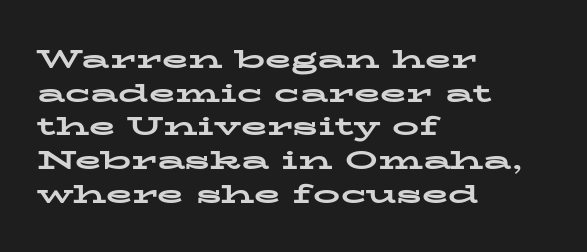
Q: Is the text bold? A: Yes.
Q: Is the text italic (slanted)? A: No, it is upright.
Q: Is the text underlined? A: No.
Q: How is the paragraph aligned? A: Left-aligned.
Q: Is the spacing between letters normal or unusually wide? A: Normal.
Q: Is the spacing between lines tight, normal or loose? A: Normal.
